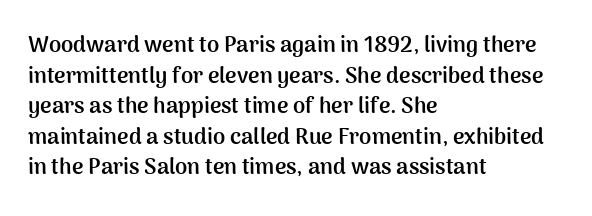
The image shows 22 px bold type, upright; set left-aligned, normal line spacing (1.39x), normal letter spacing, not underlined.
